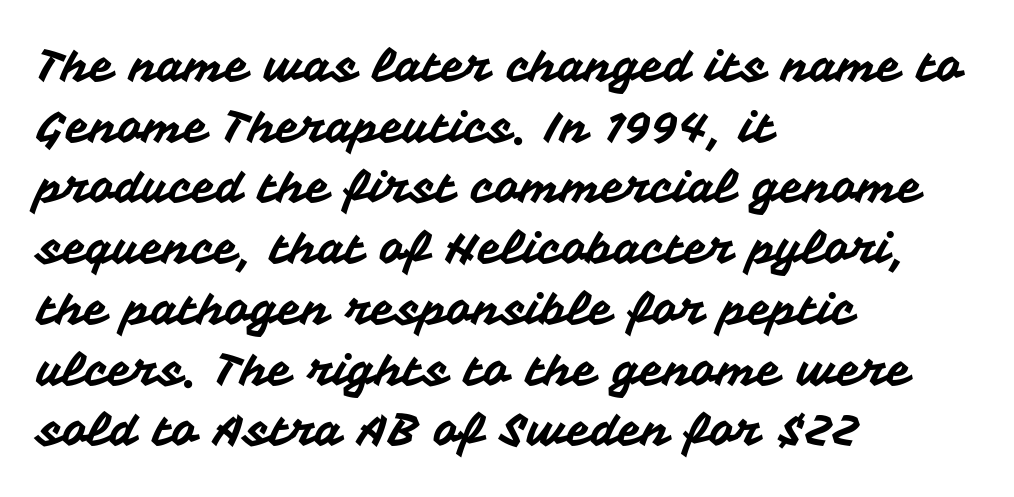
Successive baselines arrive at the customary interval. Each letter's strokes conclude bluntly, with no projecting serifs. The tracking reads as untouched default to a designer's eye. Horizontal alignment here is leftward, the default for most running prose.
